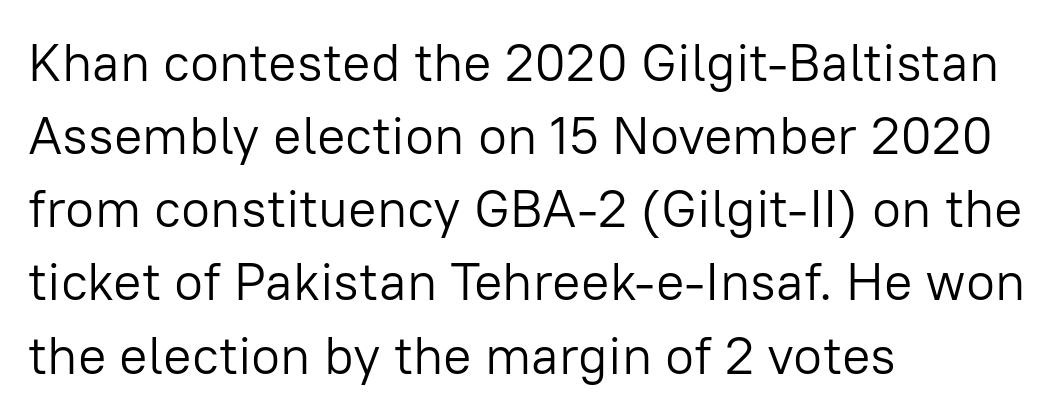
Teacher's note: observe the even left margin — that is flush-left alignment. Any mark beneath the type? The region is blank. This rendering leaves character spacing at its baseline value. Serifs: no, the terminals of the letterforms are clean. Note the varied advance widths — an 'i' is clearly narrower than an 'm'. Vertical stems look standard width or narrower in stroke.
